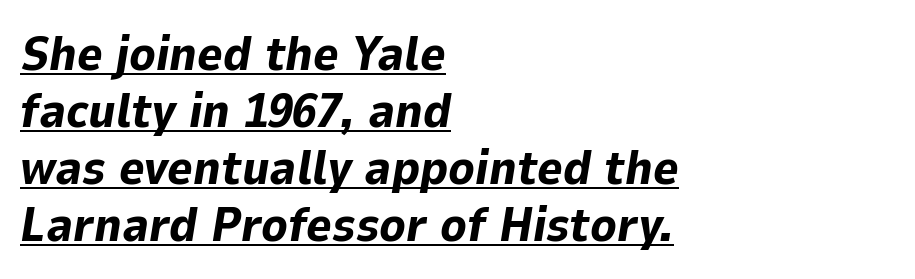
{"italic": "yes", "lean": "right", "slant_degrees": 9, "bold": "yes", "weight": "bold", "width": "normal", "stroke_contrast": "low", "x_height": "medium", "monospaced": "no", "underline": "yes", "align": "left", "line_spacing_ratio": 1.16, "letter_spacing": "normal", "letter_spacing_em": 0.0, "glyph_px": 49}
